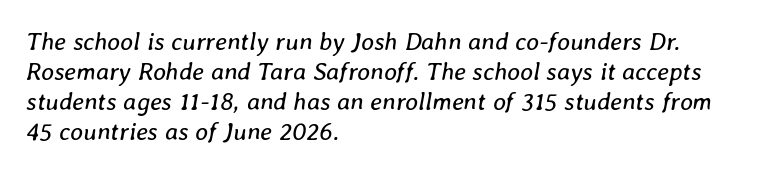
{"italic": "yes", "lean": "right", "slant_degrees": 8, "bold": "no", "underline": "no", "align": "left", "line_spacing_ratio": 1.2, "letter_spacing": "normal", "letter_spacing_em": 0.0, "glyph_px": 25}
